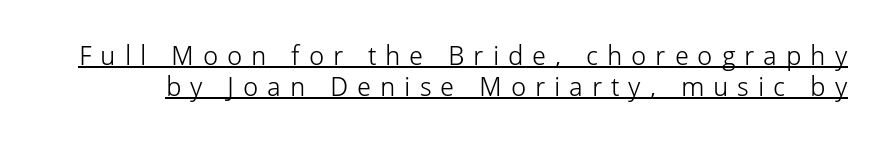
{"italic": "no", "bold": "no", "underline": "yes", "line_spacing": "tight", "line_spacing_ratio": 1.13, "letter_spacing": "wide", "letter_spacing_em": 0.33, "glyph_px": 27}
